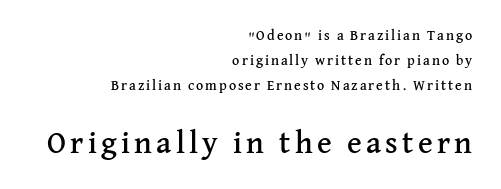
Q: Is the text italic (slanted)? A: No, it is upright.
Q: Is the typeface a serif or a sans-serif typeface? A: Serif.
Q: Is the text underlined? A: No.
Q: How is the paragraph aligned? A: Right-aligned.
Q: Which block of text is set in a larger size, the first (top) or the second (bottom)? A: The second (bottom) one.
Q: Width (condensed, normal, or wide)? A: Normal.
Q: Stroke contrast? A: Medium.
Q: x-height? A: Medium.
Q: Monospaced? A: No.
